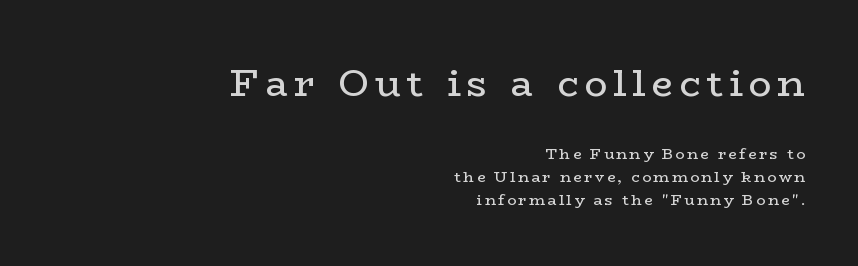
{"serif": "yes", "italic": "no", "bold": "no", "weight": "regular", "width": "wide", "stroke_contrast": "low", "x_height": "medium", "monospaced": "no", "underline": "no", "align": "right", "line_spacing": "normal", "line_spacing_ratio": 1.54, "larger_block": "first", "size_ratio": 2.53, "glyph_px": 38}
